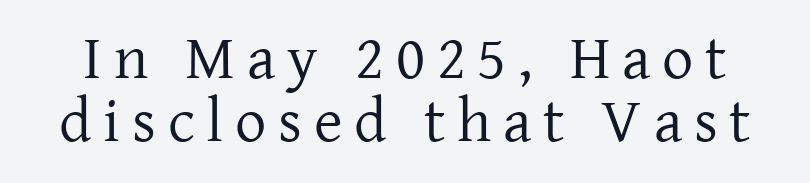
{"serif": "yes", "italic": "no", "bold": "no", "weight": "regular", "width": "normal", "stroke_contrast": "low", "x_height": "medium", "monospaced": "no", "underline": "no", "line_spacing": "tight", "line_spacing_ratio": 1.02, "glyph_px": 62}
